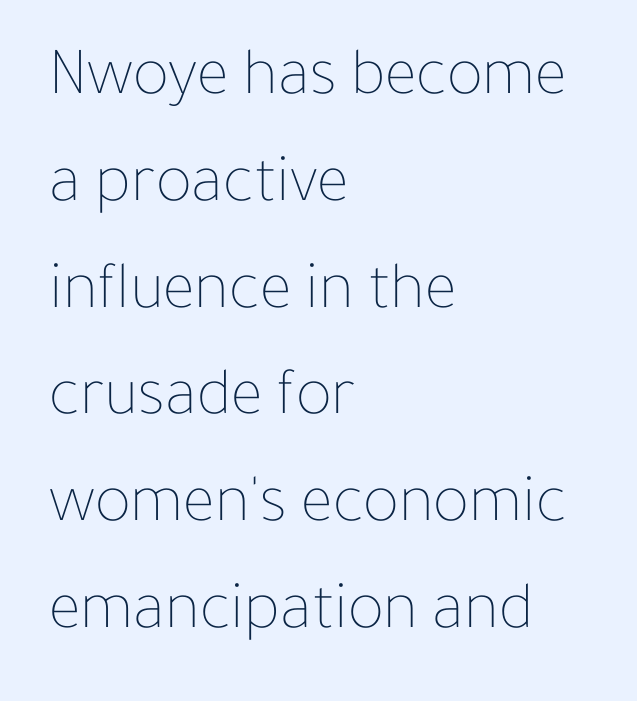
{"italic": "no", "bold": "no", "weight": "thin", "width": "normal", "stroke_contrast": "low", "x_height": "medium", "monospaced": "no", "underline": "no", "align": "left", "line_spacing": "normal", "line_spacing_ratio": 1.57, "letter_spacing": "normal", "letter_spacing_em": 0.0, "glyph_px": 68}
